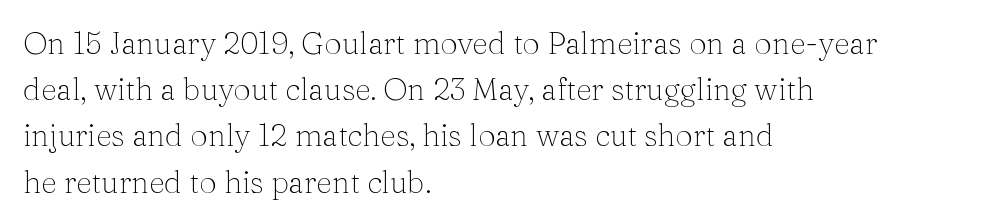
The image shows 31 px thin serif type, upright; set left-aligned, normal line spacing (1.49x), normal letter spacing, not underlined; medium stroke contrast and a medium x-height.
